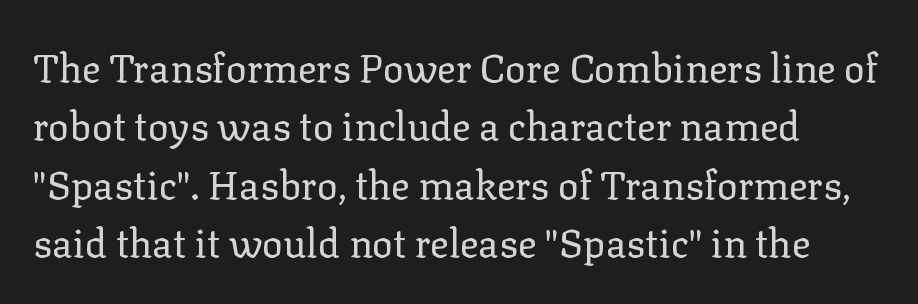
The image shows 39 px regular-weight serif type, upright; set normal line spacing (1.5x), normal letter spacing, not underlined; low stroke contrast and a medium x-height.
